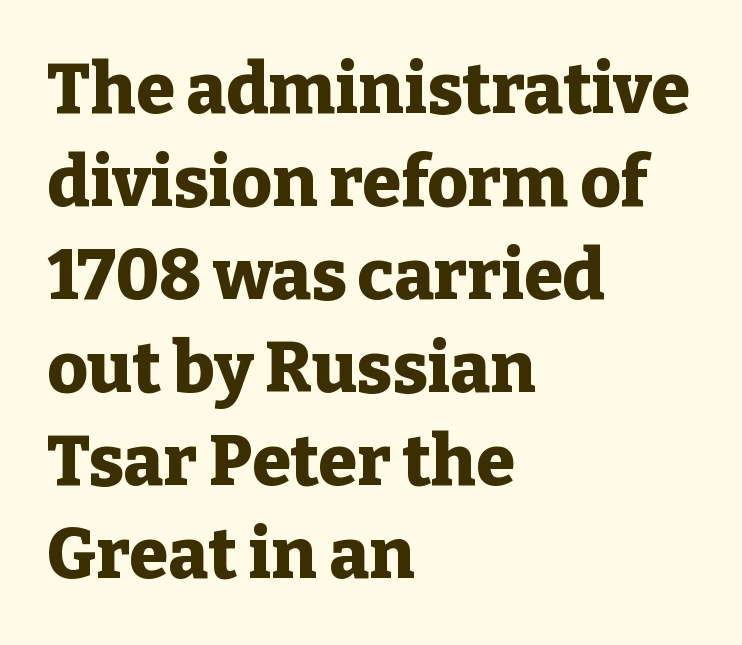
If you drew a line through each stem, it would be perfectly vertical. The letters carry serifs — small finishing strokes at the ends of their stems. The letters advance in unequal steps, a hallmark of proportional type. The rendering uses a bold face; every stroke is thick and dark. These lines stack with their left ends in a neat column.
